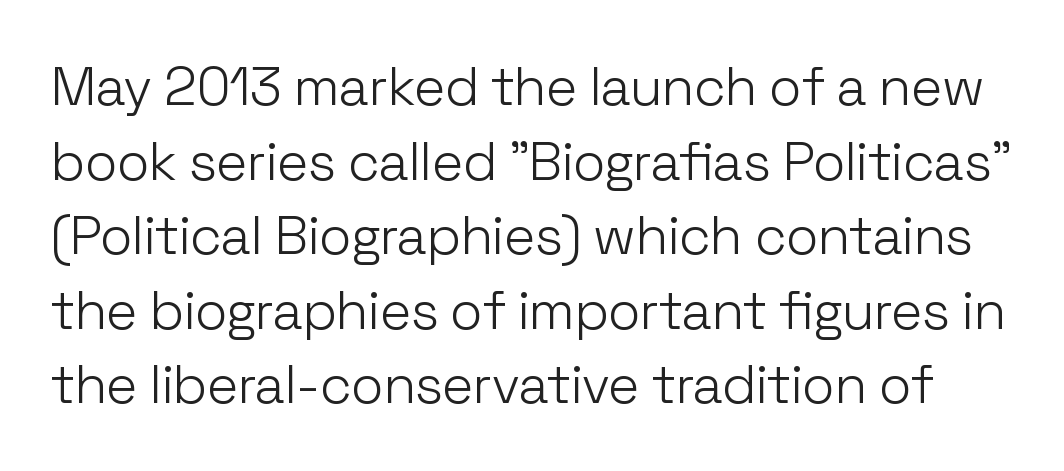
The image shows 54 px light sans-serif type, upright; set normal line spacing (1.38x), normal letter spacing, not underlined; low stroke contrast and a medium x-height.
